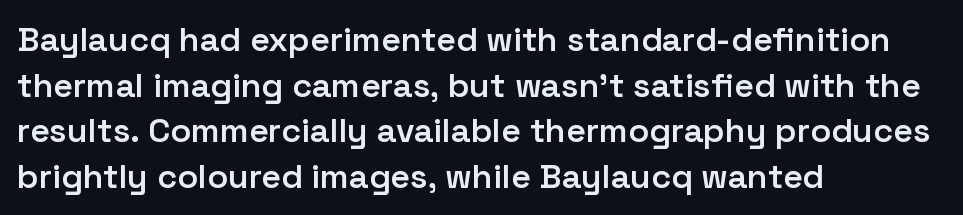
Q: Is the text bold? A: Semi-bold.
Q: Is the text italic (slanted)? A: No, it is upright.
Q: Is the typeface a serif or a sans-serif typeface? A: Sans-serif.
Q: Is the text underlined? A: No.
Q: How is the paragraph aligned? A: Left-aligned.
Q: Is the spacing between letters normal or unusually wide? A: Normal.
Q: Is the spacing between lines tight, normal or loose? A: Normal.
Q: Width (condensed, normal, or wide)? A: Normal.
Q: Stroke contrast? A: Low.
Q: x-height? A: Medium.
Q: Monospaced? A: No.
